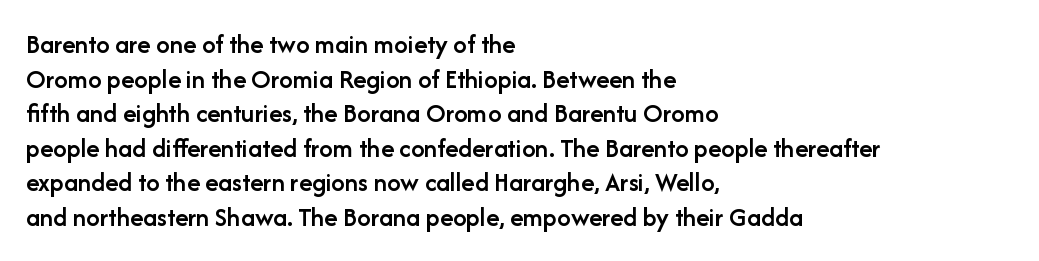
The image shows 27 px text type, upright; set left-aligned, normal line spacing (1.28x), normal letter spacing, not underlined.
